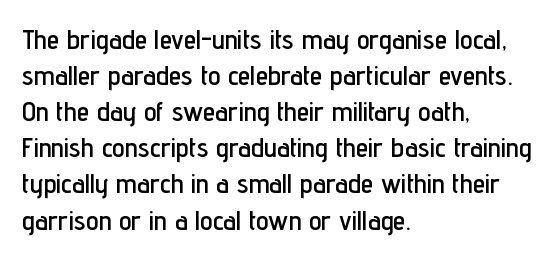
Left-aligned paragraph, ragged on the right. These lines are rendered in a variable-pitch font. Quick note: not italic, upright. Leading matches the norm, producing a regular column.
